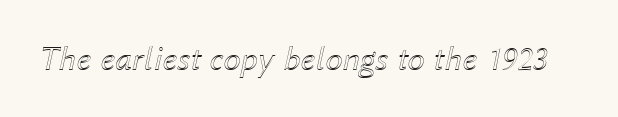
{"italic": "yes", "lean": "right", "slant_degrees": 12, "width": "normal", "x_height": "medium", "monospaced": "no", "underline": "no", "letter_spacing": "normal", "letter_spacing_em": 0.0, "glyph_px": 35}
